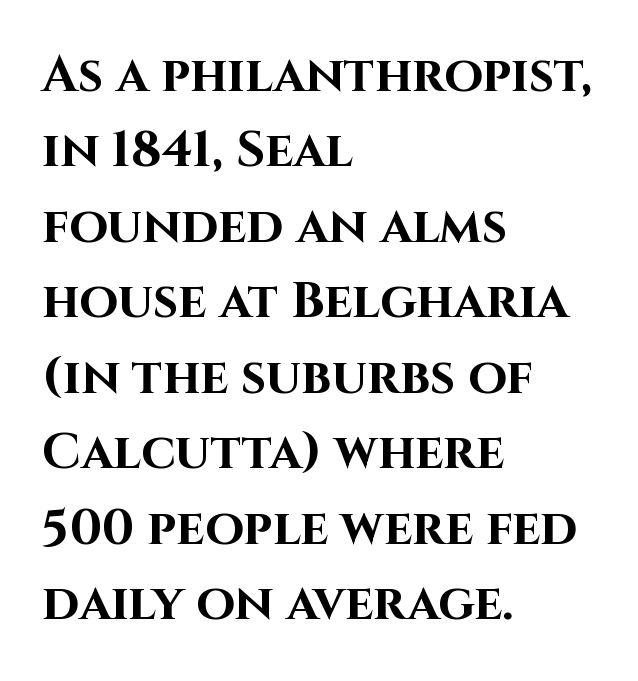
Is this a fixed-width face? No — the glyphs have proportional, varying widths. What's the leading like? Ordinary, nothing unusual. Characters remain perfectly vertical along every line. The passage shown is not underscored anywhere. Visually the block forms a straight wall on the left and a jagged coastline on the right.
